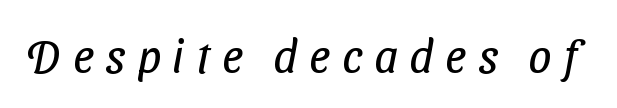
The image shows 46 px regular-weight, condensed sans-serif type; set unusually wide letter spacing (+0.26 em), not underlined; low stroke contrast and a medium x-height.
